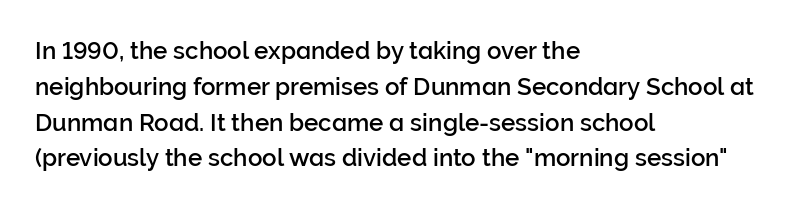
Q: Is the text italic (slanted)? A: No, it is upright.
Q: Is the text underlined? A: No.
Q: How is the paragraph aligned? A: Left-aligned.
Q: Is the spacing between letters normal or unusually wide? A: Normal.
Q: Is the spacing between lines tight, normal or loose? A: Normal.
